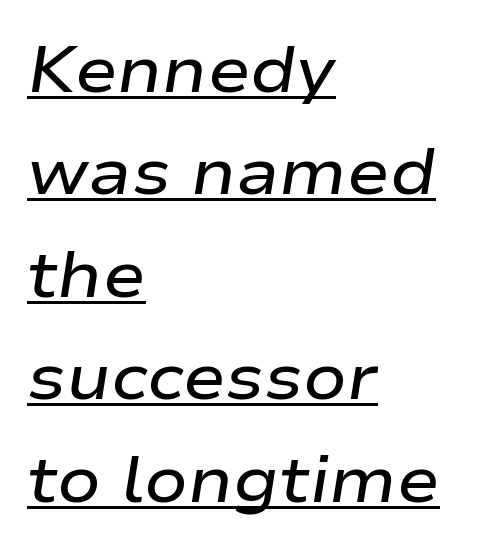
The image shows 64 px semibold, wide type, italic (leaning right); set left-aligned, normal line spacing (1.6x), normal letter spacing, underlined; low stroke contrast and a medium x-height.
